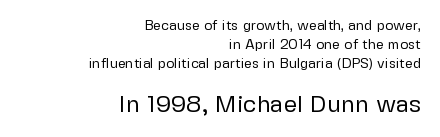
Q: Is the text bold? A: No.
Q: Is the text italic (slanted)? A: No, it is upright.
Q: Is the text underlined? A: No.
Q: How is the paragraph aligned? A: Right-aligned.
Q: Is the spacing between letters normal or unusually wide? A: Normal.
Q: Is the spacing between lines tight, normal or loose? A: Normal.
Q: Which block of text is set in a larger size, the first (top) or the second (bottom)? A: The second (bottom) one.
